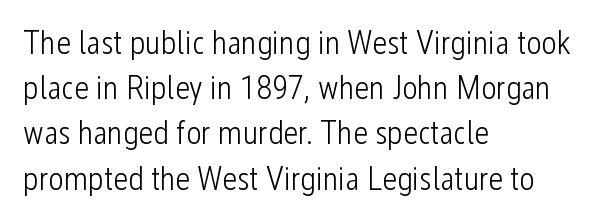
A typesetter would call this proportional, since set widths differ per character. No extra ink here — the face is not bold. The lines are quadded left. A bare baseline throughout the passage.
